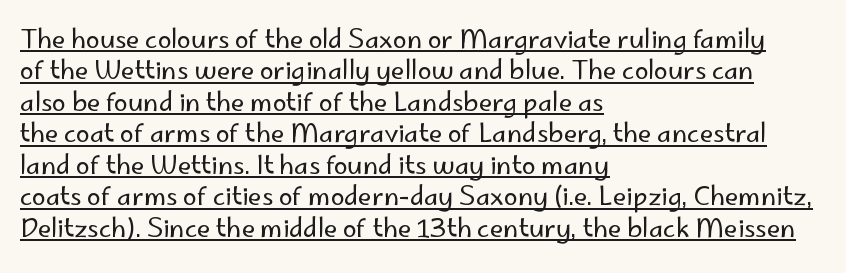
The image shows 25 px text type, upright; set left-aligned, normal line spacing (1.26x), normal letter spacing, underlined.
